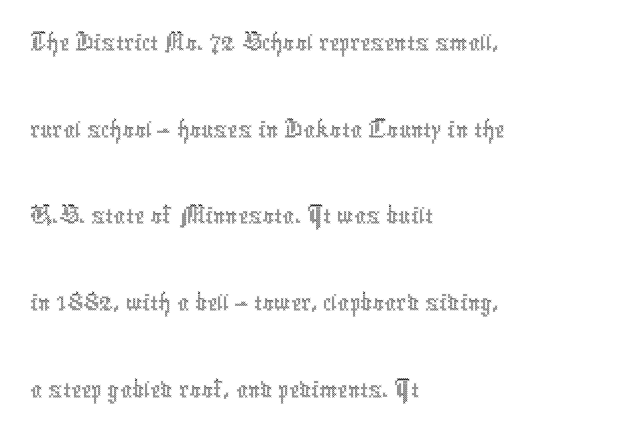
The tracking reads as untouched default to a designer's eye. Think of a printed novel: that variable character pitch is what you see here. The setting favours the left margin, as ordinary paragraphs usually do. Leading: standard. Each stroke keeps to a modest, everyday thickness or less.
